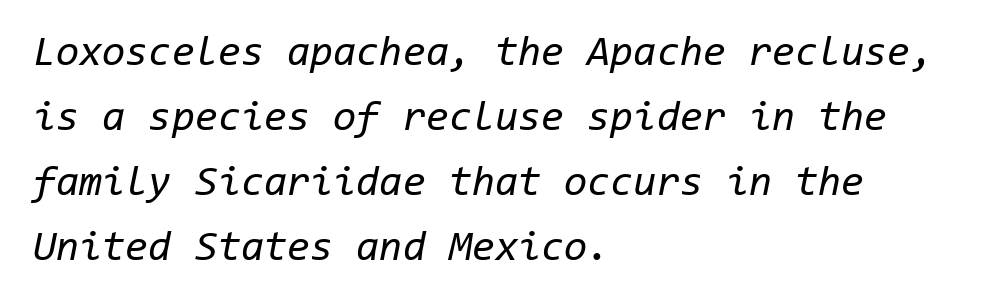
The image shows 42 px regular-weight type, italic (leaning right), monospaced; set left-aligned, normal line spacing (1.55x), normal letter spacing, not underlined; low stroke contrast and a medium x-height.
